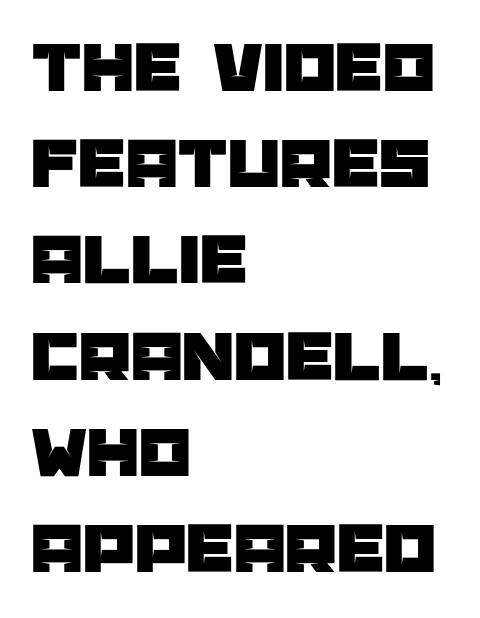
Q: Is the text italic (slanted)? A: No, it is upright.
Q: Is the typeface a serif or a sans-serif typeface? A: Sans-serif.
Q: Is the text underlined? A: No.
Q: How is the paragraph aligned? A: Left-aligned.
Q: Is the spacing between letters normal or unusually wide? A: Normal.
Q: Is the spacing between lines tight, normal or loose? A: Normal.
Q: Width (condensed, normal, or wide)? A: Normal.
Q: Stroke contrast? A: Low.
Q: x-height? A: Large.
Q: Monospaced? A: No.
